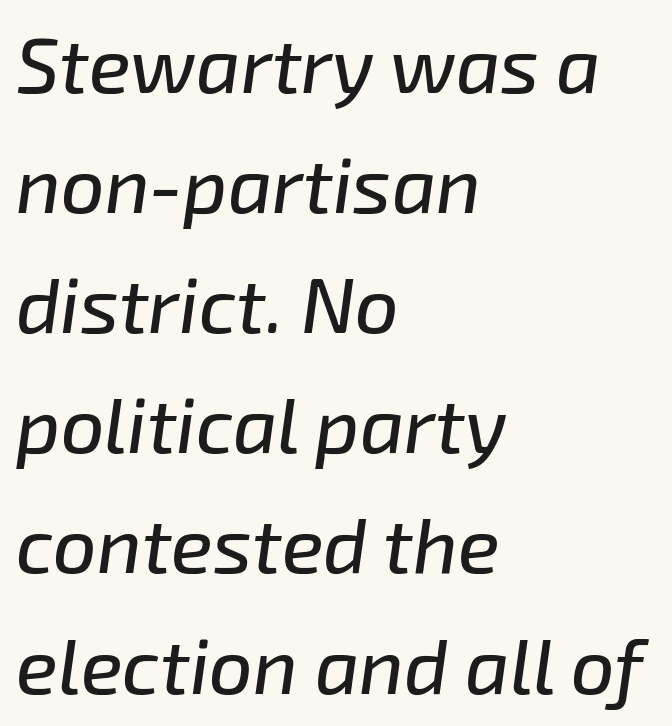
{"italic": "yes", "lean": "right", "slant_degrees": 8, "width": "normal", "stroke_contrast": "low", "x_height": "medium", "monospaced": "no", "underline": "no", "align": "left", "line_spacing": "normal", "line_spacing_ratio": 1.56, "letter_spacing": "normal", "letter_spacing_em": 0.0, "glyph_px": 77}
